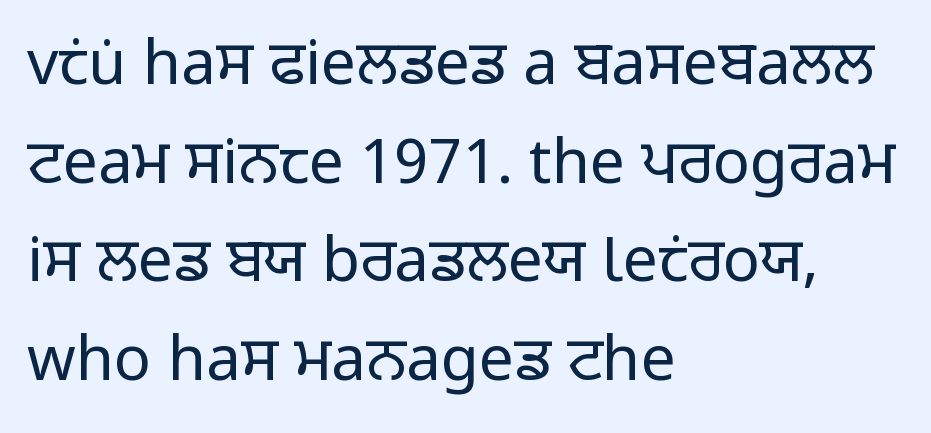
The image shows 62 px regular-weight sans-serif type, upright; set left-aligned, normal line spacing (1.59x), normal letter spacing, not underlined; low stroke contrast and a medium x-height.
